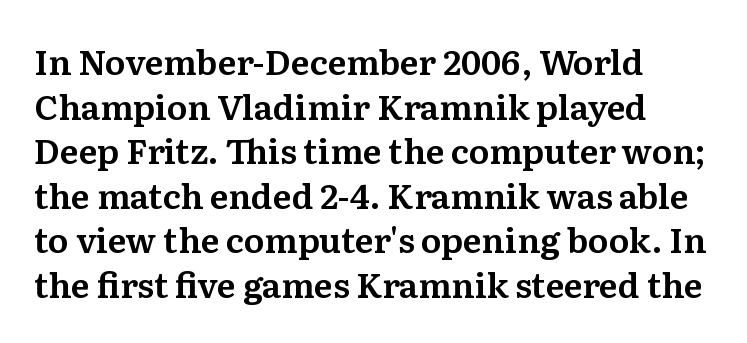
The face used here is rendered with its standard letterfit. Interline gaps are of average width in this sample. Every stem runs plumb, perpendicular to the baseline. The designer went with a serif here, giving each stem small feet. The space beneath each line is pristine and unruled.
